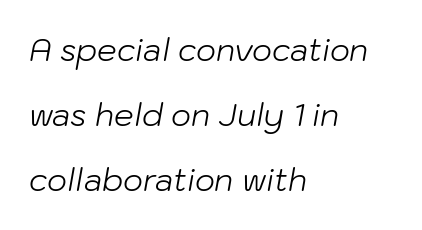
The image shows 31 px light type, italic (leaning right); set left-aligned, loose line spacing (2.1x), normal letter spacing, not underlined; low stroke contrast and a medium x-height.
